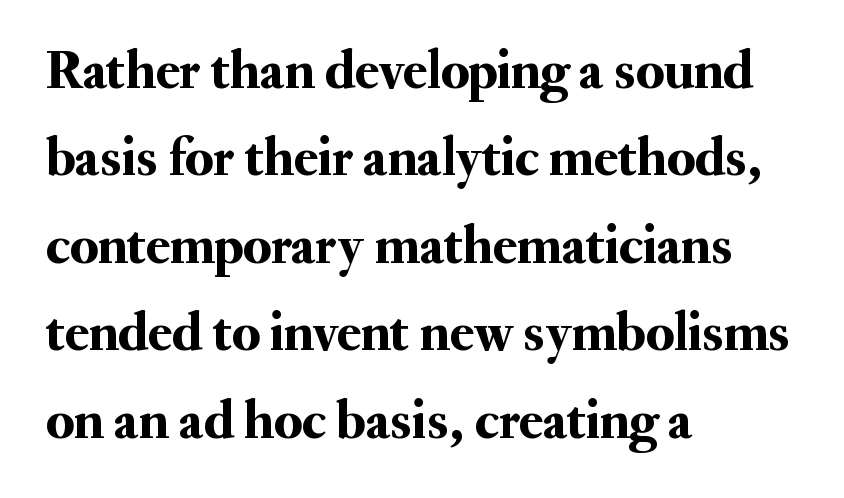
{"serif": "yes", "italic": "no", "width": "normal", "stroke_contrast": "medium", "x_height": "small", "monospaced": "no", "underline": "no", "align": "left", "line_spacing": "normal", "line_spacing_ratio": 1.59, "letter_spacing": "normal", "letter_spacing_em": 0.0, "glyph_px": 55}
